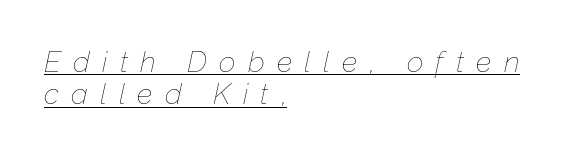
The image shows 29 px thin type, italic (leaning right); set left-aligned, tight line spacing (1.12x), unusually wide letter spacing (+0.42 em), underlined; low stroke contrast and a medium x-height.
